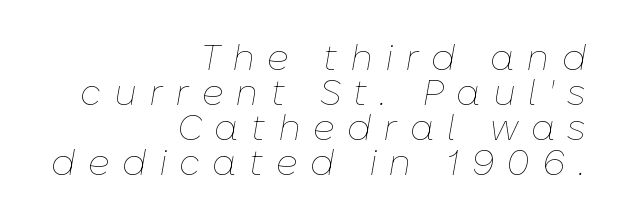
Q: Is the text bold? A: No.
Q: Is the text italic (slanted)? A: Yes, it leans right by about 10 degrees.
Q: Is the text underlined? A: No.
Q: How is the paragraph aligned? A: Right-aligned.
Q: Is the spacing between letters normal or unusually wide? A: Unusually wide.
Q: Is the spacing between lines tight, normal or loose? A: Tight.
Q: Width (condensed, normal, or wide)? A: Normal.
Q: Stroke contrast? A: Low.
Q: x-height? A: Medium.
Q: Monospaced? A: No.
